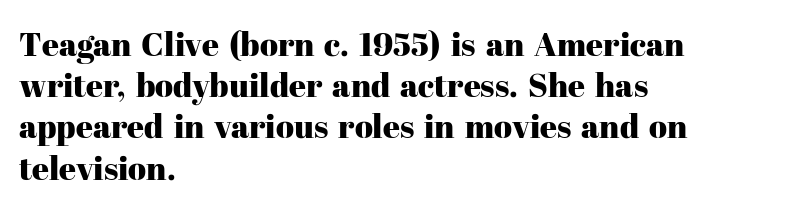
{"serif": "yes", "italic": "no", "width": "normal", "stroke_contrast": "high", "x_height": "medium", "monospaced": "no", "underline": "no", "align": "left", "line_spacing": "normal", "line_spacing_ratio": 1.25, "letter_spacing": "normal", "letter_spacing_em": 0.0, "glyph_px": 33}
